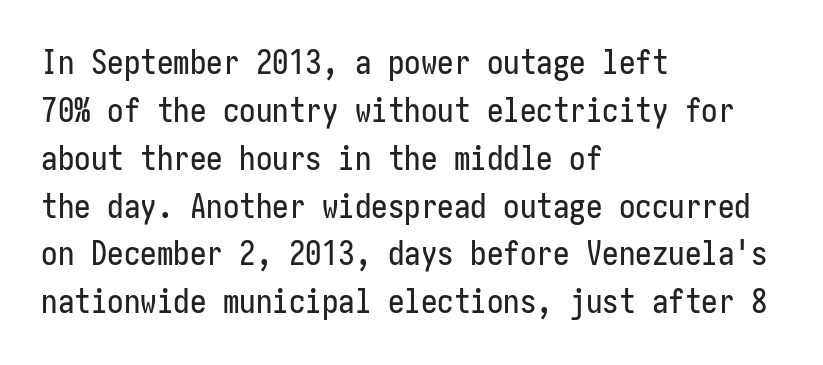
Each letter's strokes conclude bluntly, with no projecting serifs. What's the leading like? Ordinary, nothing unusual. This sample is left-justified, so line endings fall wherever the words run out. No extra tracking has been applied to these lines.
